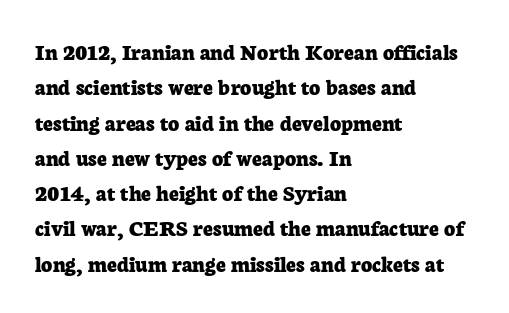
The image shows 24 px bold type, upright; set left-aligned, normal line spacing (1.47x), normal letter spacing, not underlined.
